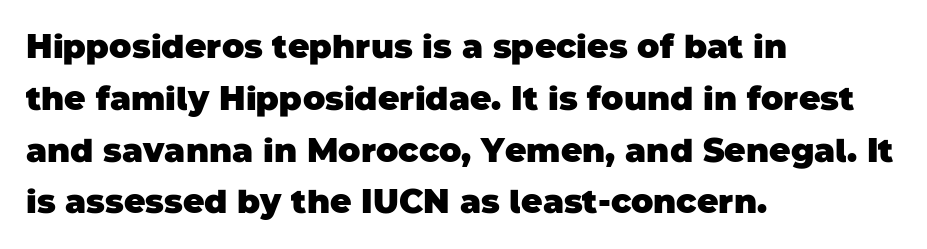
Q: Is the text bold? A: Yes.
Q: Is the typeface a serif or a sans-serif typeface? A: Sans-serif.
Q: Is the text underlined? A: No.
Q: How is the paragraph aligned? A: Left-aligned.
Q: Is the spacing between letters normal or unusually wide? A: Normal.
Q: Is the spacing between lines tight, normal or loose? A: Normal.
Q: Width (condensed, normal, or wide)? A: Normal.
Q: Stroke contrast? A: Low.
Q: x-height? A: Large.
Q: Monospaced? A: No.
